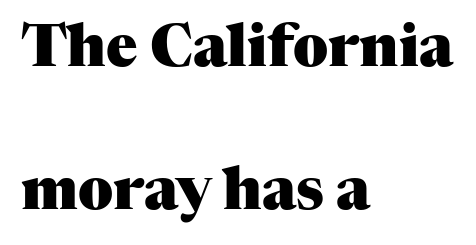
The image shows 58 px heavy serif type, upright; set left-aligned, loose line spacing (2.47x), normal letter spacing, not underlined; medium stroke contrast and a medium x-height.
